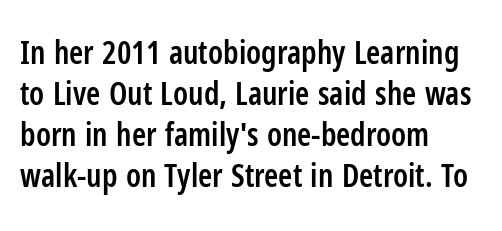
The font family rendered here belongs to the sans-serif group. Nobody touched the tracking dial on this one. Here the designer chose a conventional face with non-uniform glyph widths. The passage is arranged the way most books set body copy — flush left. The baseline area is clear. The font is running at a semibold setting, under full bold.
